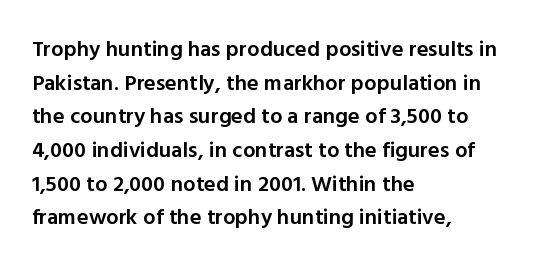
The image shows 22 px text type, upright; set left-aligned, normal line spacing (1.53x), normal letter spacing, not underlined.
